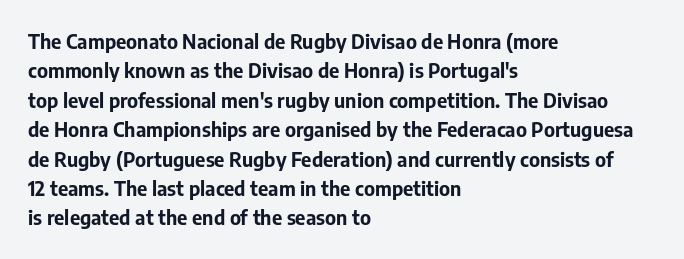
{"italic": "no", "bold": "yes", "underline": "no", "align": "left", "line_spacing": "normal", "line_spacing_ratio": 1.47, "letter_spacing": "normal", "letter_spacing_em": 0.0, "glyph_px": 20}
